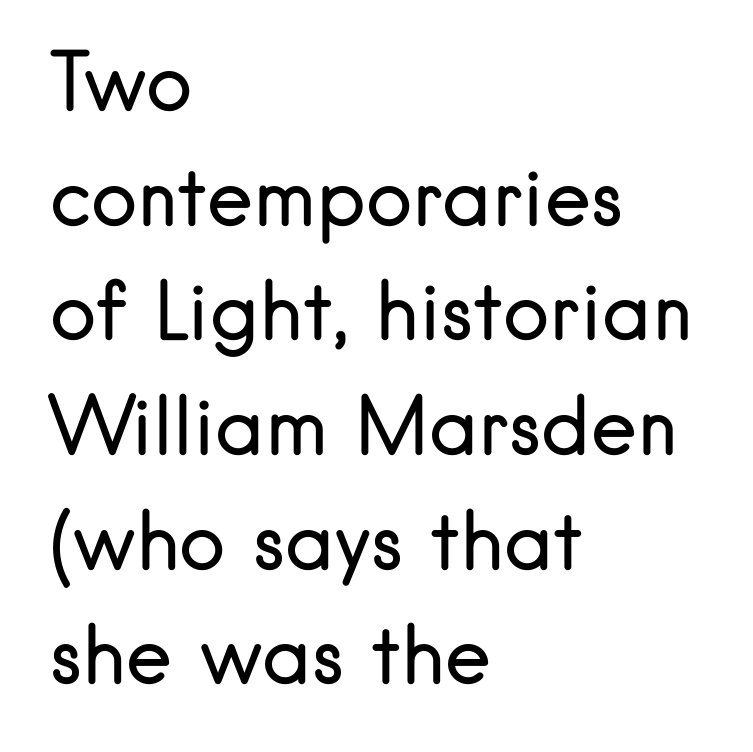
{"serif": "no", "italic": "no", "bold": "no", "weight": "regular", "width": "normal", "stroke_contrast": "low", "x_height": "small", "monospaced": "no", "underline": "no", "align": "left", "line_spacing": "normal", "line_spacing_ratio": 1.47, "letter_spacing": "normal", "letter_spacing_em": 0.0, "glyph_px": 78}
